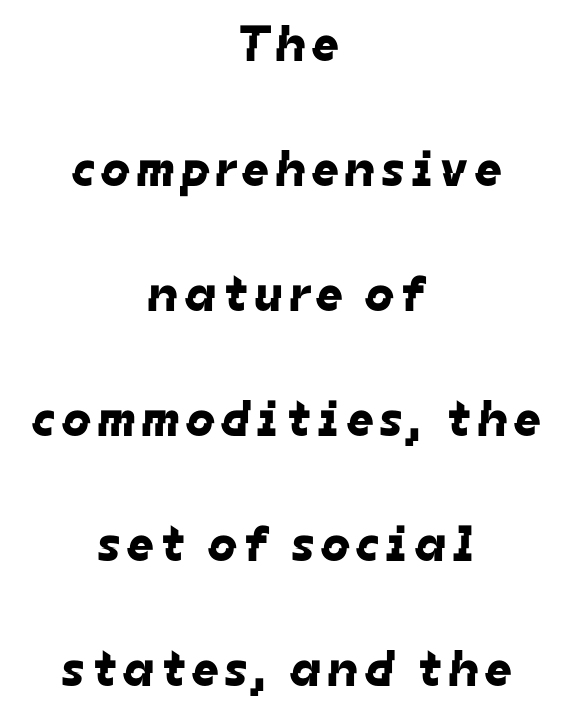
Q: Is the typeface a serif or a sans-serif typeface? A: Sans-serif.
Q: Is the text underlined? A: No.
Q: How is the paragraph aligned? A: Centered.
Q: Is the spacing between lines tight, normal or loose? A: Loose.
Q: Width (condensed, normal, or wide)? A: Normal.
Q: Stroke contrast? A: Low.
Q: x-height? A: Medium.
Q: Monospaced? A: No.
